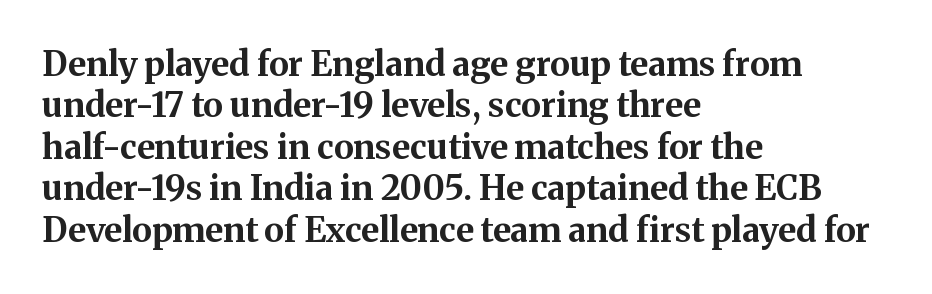
Q: Is the text bold? A: Yes.
Q: Is the text italic (slanted)? A: No, it is upright.
Q: Is the typeface a serif or a sans-serif typeface? A: Serif.
Q: Is the text underlined? A: No.
Q: How is the paragraph aligned? A: Left-aligned.
Q: Is the spacing between letters normal or unusually wide? A: Normal.
Q: Width (condensed, normal, or wide)? A: Normal.
Q: Stroke contrast? A: Medium.
Q: x-height? A: Medium.
Q: Monospaced? A: No.
